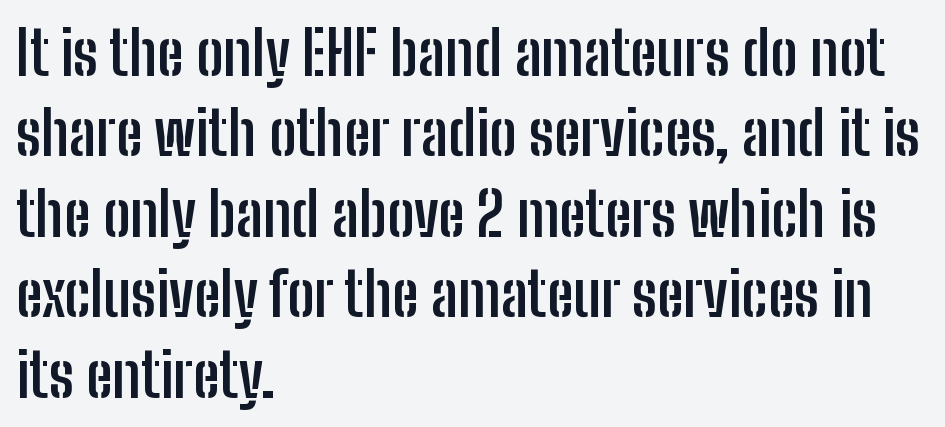
{"serif": "no", "italic": "no", "bold": "yes", "weight": "semibold", "width": "condensed", "stroke_contrast": "low", "x_height": "medium", "monospaced": "no", "underline": "no", "align": "left", "line_spacing": "normal", "line_spacing_ratio": 1.34, "letter_spacing": "normal", "letter_spacing_em": 0.0, "glyph_px": 60}
